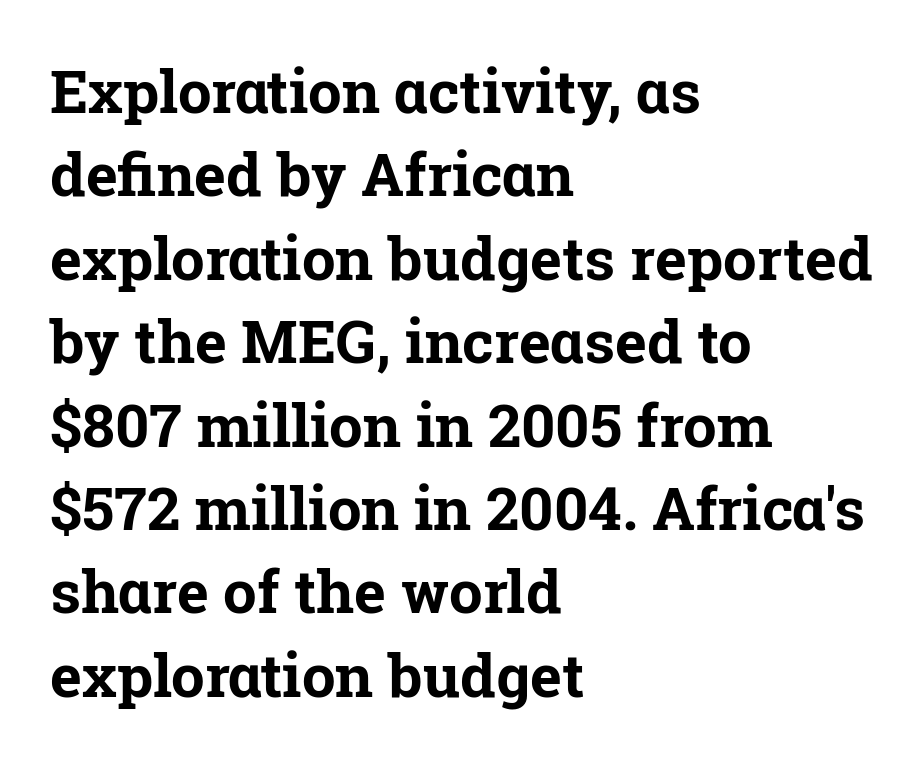
Q: Is the text bold? A: Yes.
Q: Is the text italic (slanted)? A: No, it is upright.
Q: Is the typeface a serif or a sans-serif typeface? A: Serif.
Q: Is the text underlined? A: No.
Q: How is the paragraph aligned? A: Left-aligned.
Q: Is the spacing between letters normal or unusually wide? A: Normal.
Q: Is the spacing between lines tight, normal or loose? A: Normal.
Q: Width (condensed, normal, or wide)? A: Normal.
Q: Stroke contrast? A: Low.
Q: x-height? A: Medium.
Q: Monospaced? A: No.
